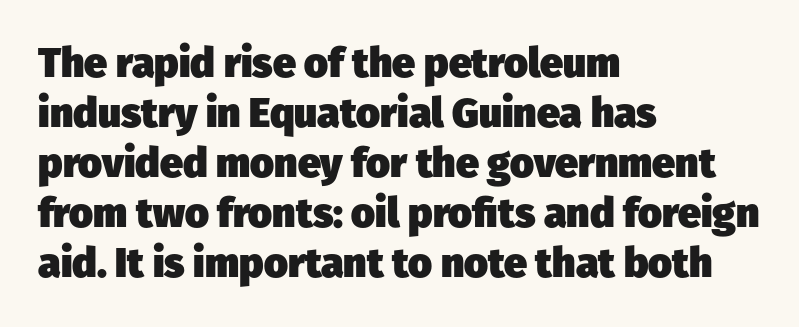
The image shows 41 px heavy sans-serif type; set left-aligned, line spacing 1.22x, normal letter spacing, not underlined; low stroke contrast and a medium x-height.
